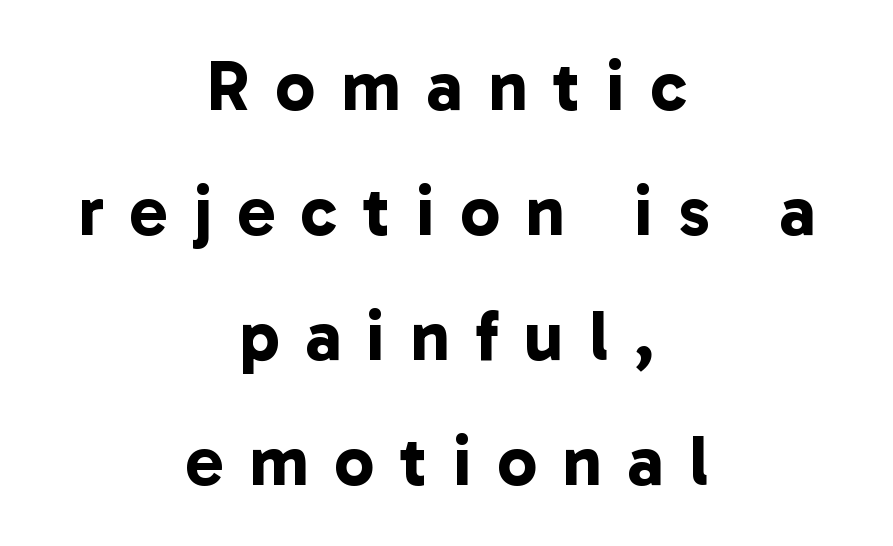
{"serif": "no", "bold": "yes", "weight": "bold", "width": "normal", "stroke_contrast": "low", "x_height": "medium", "monospaced": "no", "underline": "no", "align": "center", "line_spacing_ratio": 1.76, "letter_spacing": "wide", "letter_spacing_em": 0.36, "glyph_px": 71}
